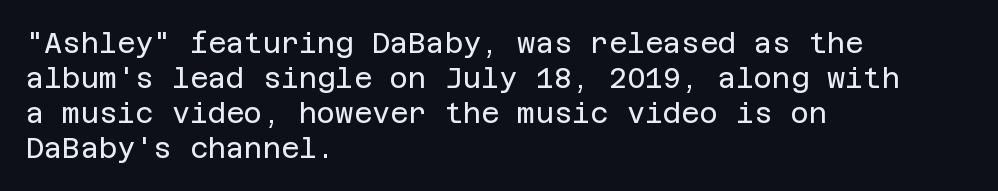
Baseline-to-baseline distance is the conventional proportion of letter height. Look at the tracking — it's just the regular setting, nothing added. Serifs: no, the terminals of the letterforms are clean. Nothing heavy about these letters — not bold at all.
